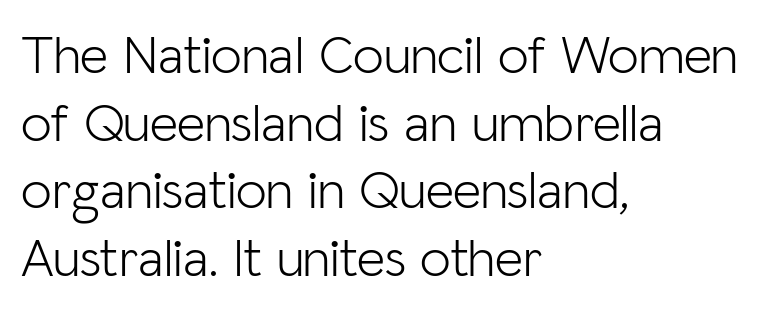
Stems here are at most as thick as an everyday book face. Designer's note — italics off, roman on. Words appear dense and cohesive because spacing is normal. Type without underlining.
